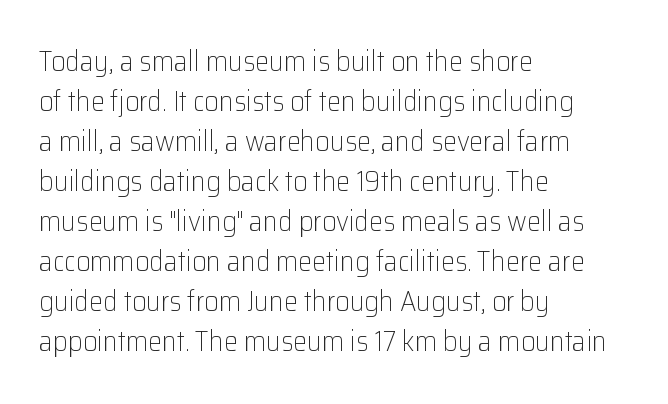
Q: Is the text bold? A: No.
Q: Is the text italic (slanted)? A: No, it is upright.
Q: Is the typeface a serif or a sans-serif typeface? A: Sans-serif.
Q: Is the text underlined? A: No.
Q: How is the paragraph aligned? A: Left-aligned.
Q: Is the spacing between letters normal or unusually wide? A: Normal.
Q: Is the spacing between lines tight, normal or loose? A: Normal.
Q: Width (condensed, normal, or wide)? A: Normal.
Q: Stroke contrast? A: Low.
Q: x-height? A: Medium.
Q: Monospaced? A: No.
